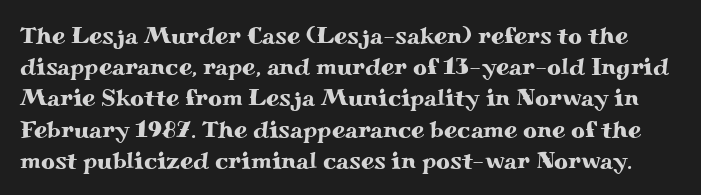
No extra tracking has been applied to these lines. This block has exactly the height ordinary leading produces. The axis of the letterforms is exactly vertical. Descenders hang freely into open space.
